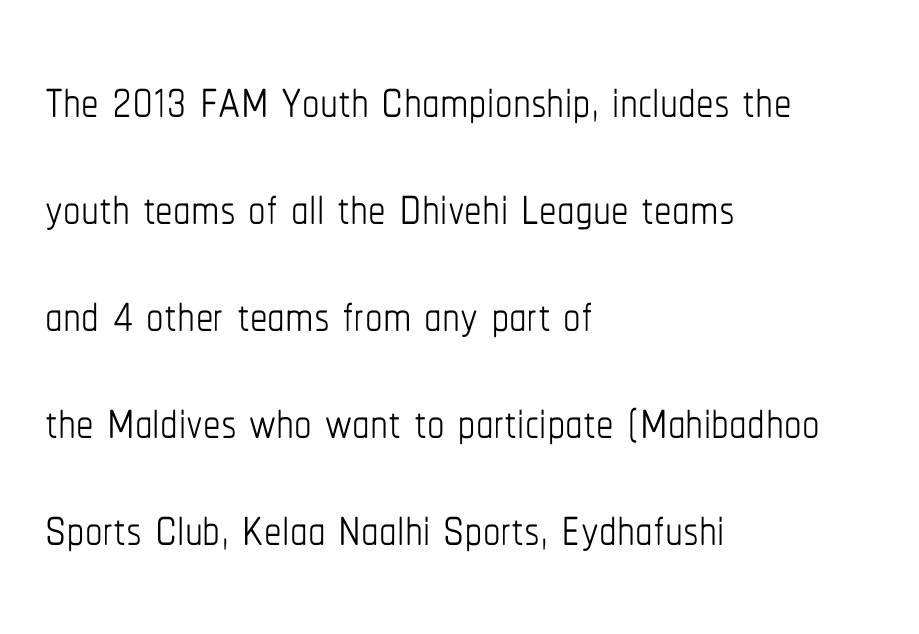
The image shows 70 px thin, condensed type, upright; set left-aligned, normal line spacing (1.53x), normal letter spacing, not underlined; low stroke contrast and a medium x-height.
